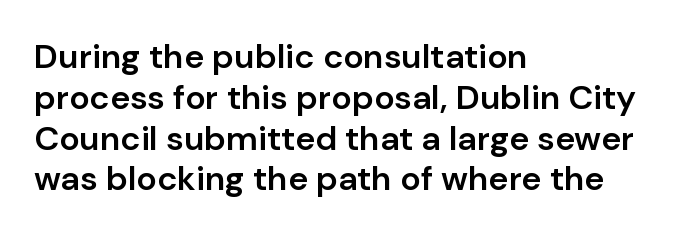
The image shows 34 px semibold sans-serif type, upright; set left-aligned, line spacing 1.2x, normal letter spacing, not underlined; low stroke contrast and a medium x-height.
